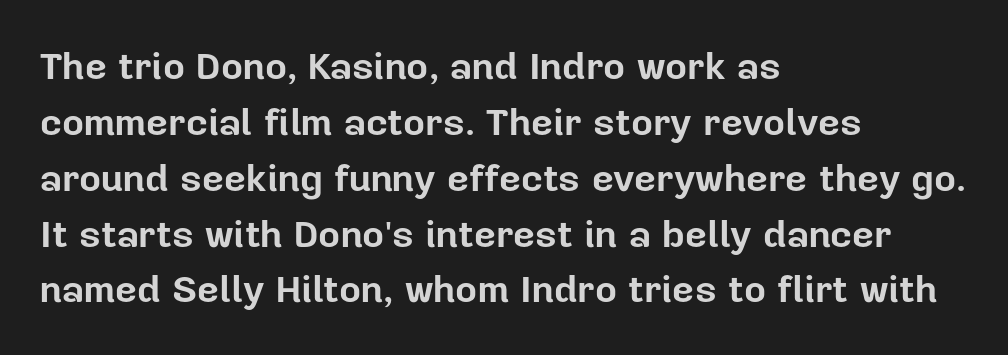
Q: Is the text bold? A: Yes.
Q: Is the text italic (slanted)? A: No, it is upright.
Q: Is the typeface a serif or a sans-serif typeface? A: Sans-serif.
Q: Is the text underlined? A: No.
Q: How is the paragraph aligned? A: Left-aligned.
Q: Is the spacing between letters normal or unusually wide? A: Normal.
Q: Is the spacing between lines tight, normal or loose? A: Normal.
Q: Width (condensed, normal, or wide)? A: Normal.
Q: Stroke contrast? A: Low.
Q: x-height? A: Medium.
Q: Monospaced? A: No.
